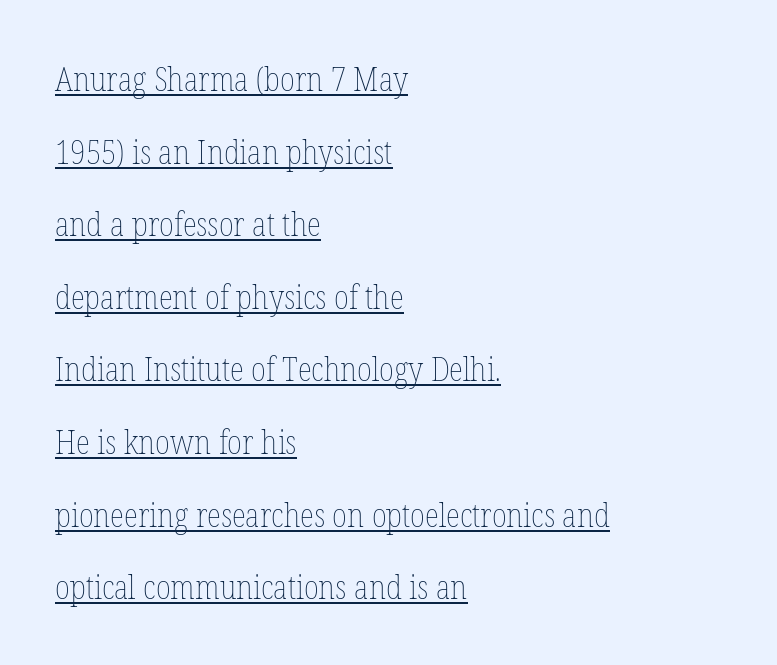
Think of a printed novel: that variable character pitch is what you see here. Honestly, the letter spacing is just normal — you wouldn't notice it. Notice how the passage keeps a crisp vertical edge on the left only. The leading is generous, giving the passage an open texture. This is not heavy type; no bold has been used.
